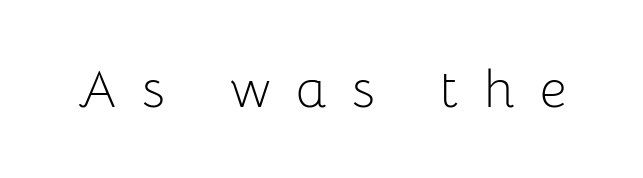
Q: Is the text bold? A: No.
Q: Is the text italic (slanted)? A: No, it is upright.
Q: Is the typeface a serif or a sans-serif typeface? A: Sans-serif.
Q: Is the text underlined? A: No.
Q: Is the spacing between letters normal or unusually wide? A: Unusually wide.
Q: Width (condensed, normal, or wide)? A: Normal.
Q: Stroke contrast? A: Low.
Q: x-height? A: Medium.
Q: Monospaced? A: No.
